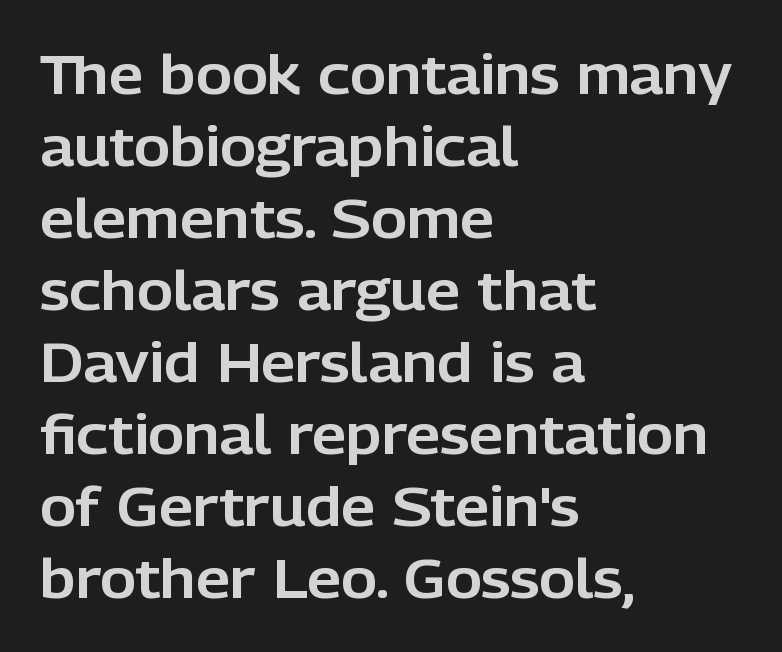
The image shows 55 px sans-serif type, upright; set left-aligned, normal line spacing (1.31x), normal letter spacing, not underlined; low stroke contrast and a medium x-height.
